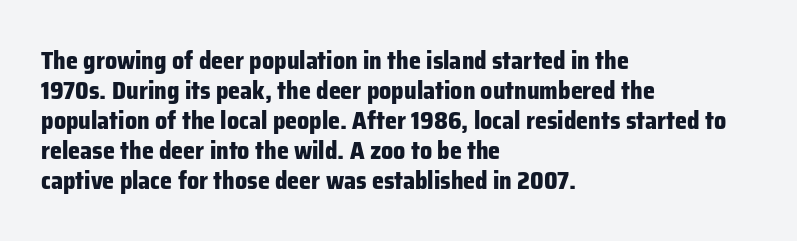
Q: Is the text bold? A: Yes.
Q: Is the text italic (slanted)? A: No, it is upright.
Q: Is the text underlined? A: No.
Q: How is the paragraph aligned? A: Left-aligned.
Q: Is the spacing between letters normal or unusually wide? A: Normal.
Q: Is the spacing between lines tight, normal or loose? A: Normal.
